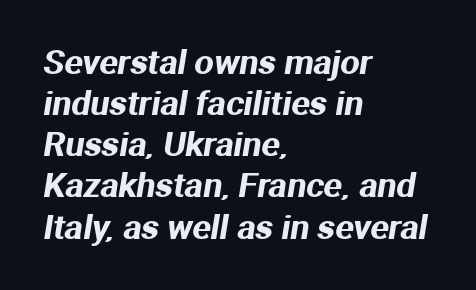
The typesetter chose a ragged-right arrangement here. Honestly, the letter spacing is just normal — you wouldn't notice it. I'd call this a sans setting — the letters go barefoot. Each letter keeps its own natural width here, so spacing adapts to shape. A bare baseline throughout the passage.
